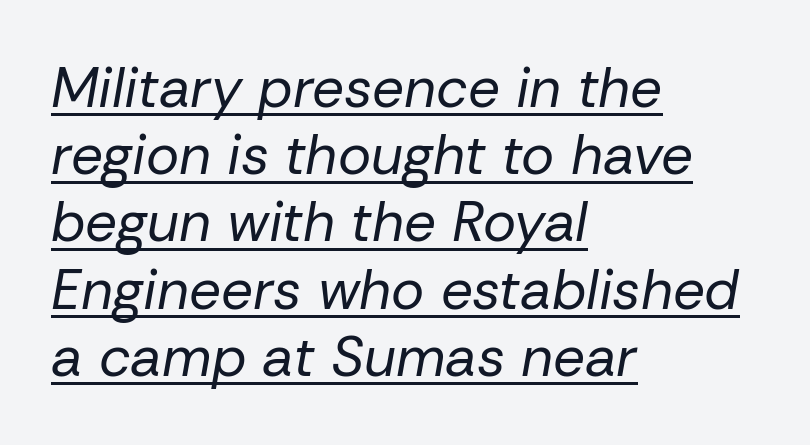
Q: Is the text bold? A: No.
Q: Is the text italic (slanted)? A: Yes, it leans right by about 10 degrees.
Q: Is the text underlined? A: Yes.
Q: How is the paragraph aligned? A: Left-aligned.
Q: Is the spacing between letters normal or unusually wide? A: Normal.
Q: Width (condensed, normal, or wide)? A: Normal.
Q: Stroke contrast? A: Low.
Q: x-height? A: Medium.
Q: Monospaced? A: No.
